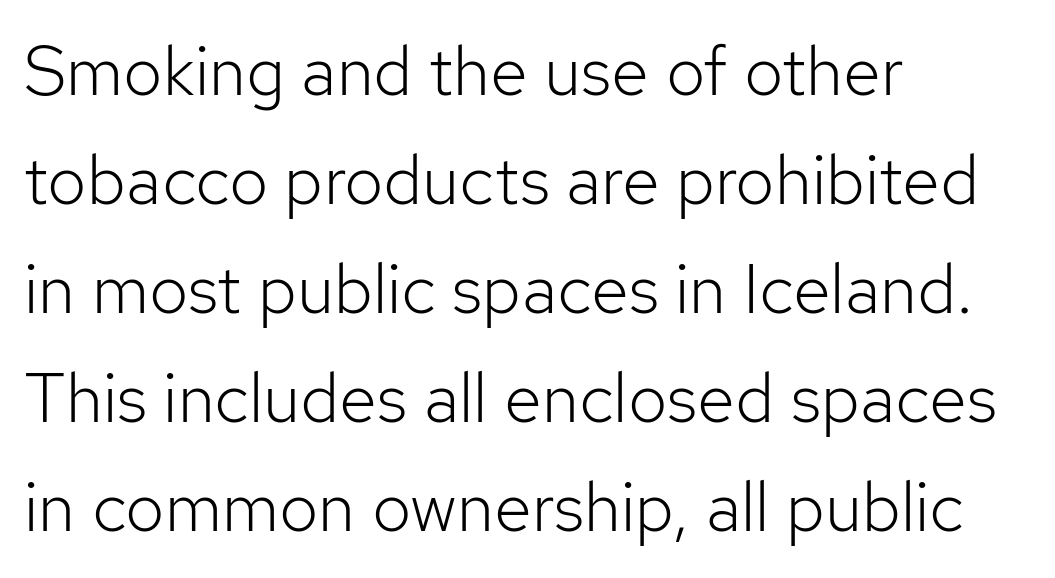
Q: Is the text bold? A: No.
Q: Is the text italic (slanted)? A: No, it is upright.
Q: Is the typeface a serif or a sans-serif typeface? A: Sans-serif.
Q: Is the text underlined? A: No.
Q: How is the paragraph aligned? A: Left-aligned.
Q: Is the spacing between letters normal or unusually wide? A: Normal.
Q: Is the spacing between lines tight, normal or loose? A: Normal.
Q: Width (condensed, normal, or wide)? A: Normal.
Q: Stroke contrast? A: Low.
Q: x-height? A: Medium.
Q: Monospaced? A: No.
